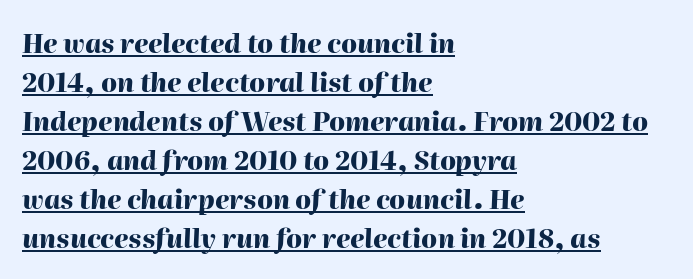
You can see a thin bar hugging the bottom of the glyphs. Does the leading feel generous? No, just average. What stands out about the letter spacing? Nothing — it is the standard amount. Each line starts at the same left margin while the right side varies. Stroke thickness is high; the sample reads as a true bold. The axis of the letterforms is tilted away from vertical.
